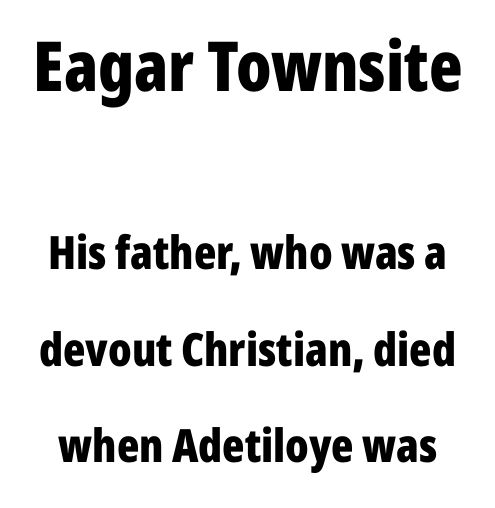
{"serif": "no", "italic": "no", "bold": "yes", "weight": "bold", "width": "condensed", "stroke_contrast": "low", "x_height": "medium", "monospaced": "no", "underline": "no", "line_spacing": "loose", "line_spacing_ratio": 2.09, "letter_spacing": "normal", "letter_spacing_em": 0.0, "larger_block": "first", "size_ratio": 1.5, "glyph_px": 69}
